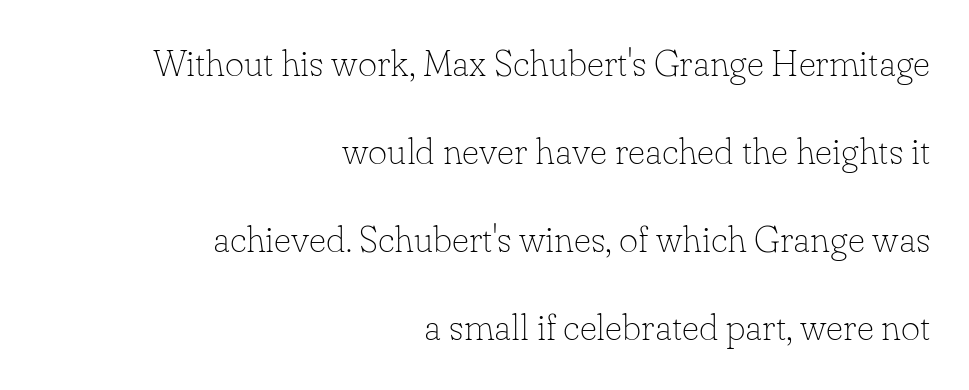
The image shows 37 px thin serif type, upright; set right-aligned, loose line spacing (2.38x), normal letter spacing, not underlined; low stroke contrast and a small x-height.
